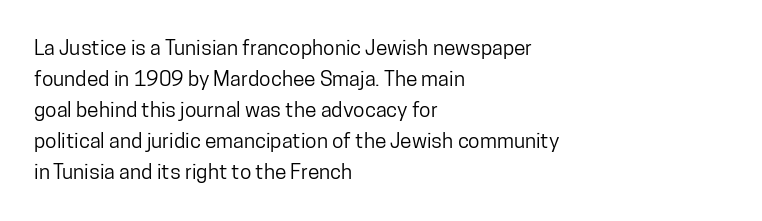
Does the copy run flush right? No — it runs flush left. The specimen reads as upright at a glance. Between one letter and the next there's only the usual sliver of space. The designer left line spacing at the default.
